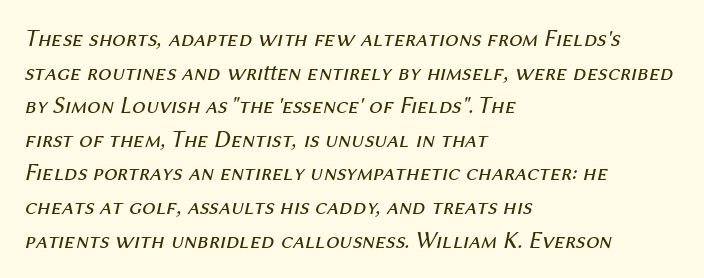
The image shows 24 px text type, italic (leaning right); set left-aligned, normal line spacing (1.4x), normal letter spacing, not underlined.
